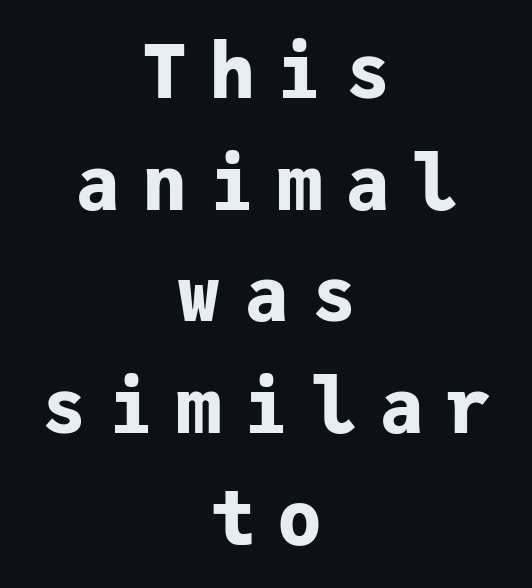
Caption: bold face, heavy strokes. You could only call the tracking loose — the letters float apart. The baseline area is clear. Casual observation: everything's sitting right in the middle.
